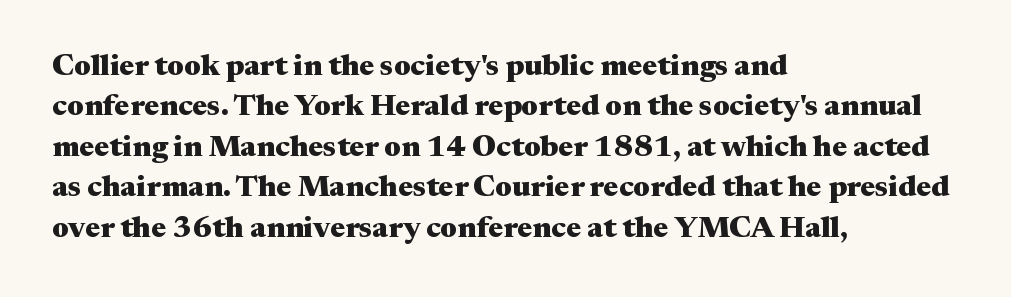
The letters advance in unequal steps, a hallmark of proportional type. The font's upright variant was chosen for this text. Beneath every word, the page is bare. Is the type bold? Yes — the strokes are clearly thick and heavy.
